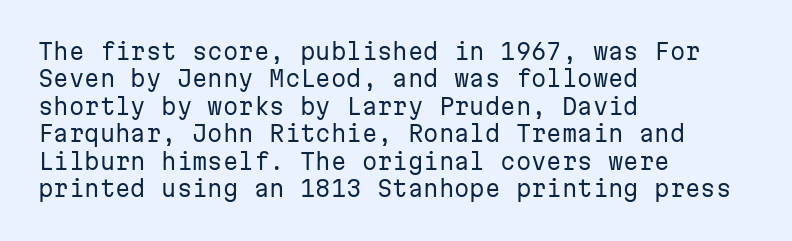
{"italic": "no", "bold": "no", "underline": "no", "align": "left", "line_spacing": "normal", "line_spacing_ratio": 1.25, "letter_spacing": "normal", "letter_spacing_em": 0.0, "glyph_px": 22}
